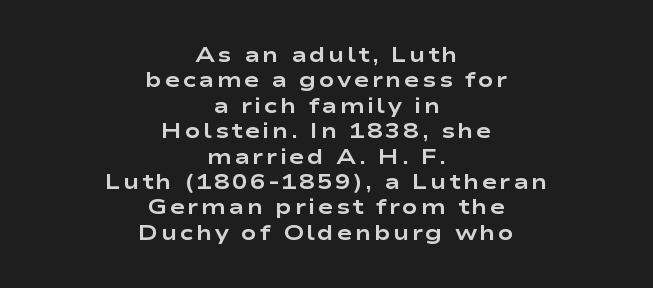
Q: Is the text bold? A: Yes.
Q: Is the text italic (slanted)? A: No, it is upright.
Q: Is the text underlined? A: No.
Q: How is the paragraph aligned? A: Centered.
